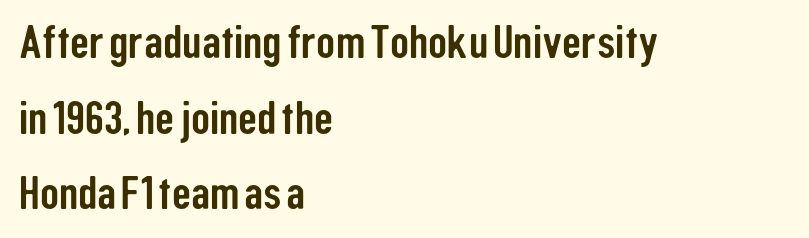
{"serif": "no", "italic": "no", "width": "condensed", "stroke_contrast": "low", "x_height": "medium", "monospaced": "no", "underline": "no", "align": "left", "line_spacing": "normal", "line_spacing_ratio": 1.61, "letter_spacing": "normal", "letter_spacing_em": 0.0, "glyph_px": 47}
